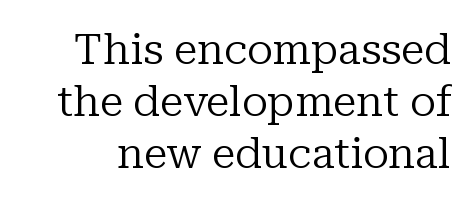
The image shows 43 px regular-weight serif type, upright; set line spacing 1.21x, normal letter spacing, not underlined; low stroke contrast and a medium x-height.
